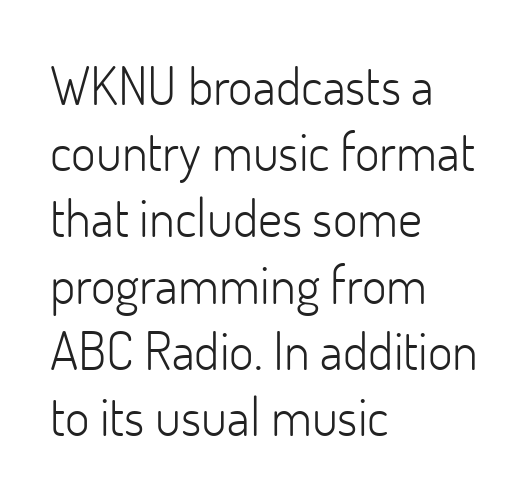
Q: Is the text bold? A: No.
Q: Is the text italic (slanted)? A: No, it is upright.
Q: Is the typeface a serif or a sans-serif typeface? A: Sans-serif.
Q: Is the text underlined? A: No.
Q: How is the paragraph aligned? A: Left-aligned.
Q: Is the spacing between letters normal or unusually wide? A: Normal.
Q: Is the spacing between lines tight, normal or loose? A: Normal.
Q: Width (condensed, normal, or wide)? A: Normal.
Q: Stroke contrast? A: Low.
Q: x-height? A: Small.
Q: Monospaced? A: No.
